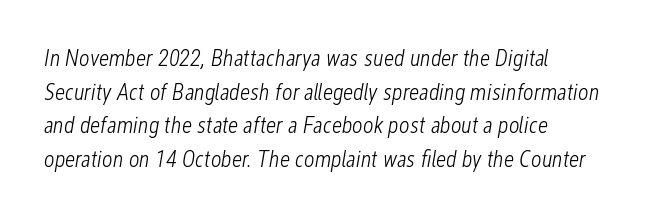
Has an underline been added? It has not. Does the leading feel generous? No, just average. The gaps between neighbouring characters are ordinary and unremarkable. Caption: multi-line text, flush left, ragged right.
